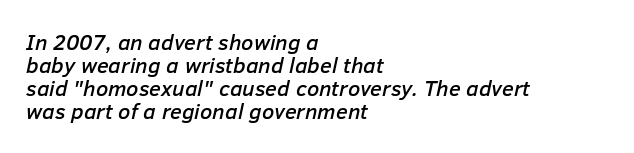
Q: Is the text italic (slanted)? A: Yes, it leans right by about 12 degrees.
Q: Is the text underlined? A: No.
Q: How is the paragraph aligned? A: Left-aligned.
Q: Is the spacing between letters normal or unusually wide? A: Normal.
Q: Is the spacing between lines tight, normal or loose? A: Tight.
